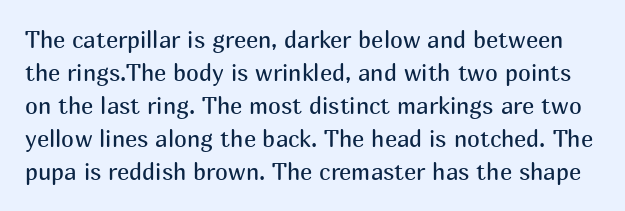
No letter is thick-stroked: the sample isn't bold. Beneath every word, the page is bare. The letters stand upright; this is a roman face. Default kerning and tracking; the words read as compact shapes. What's the leading like? Ordinary, nothing unusual.
